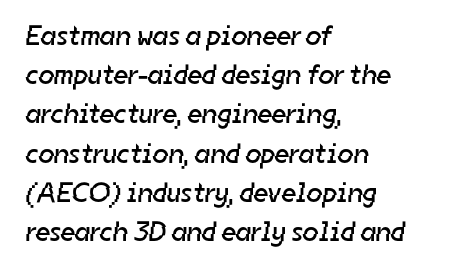
Q: Is the text bold? A: No.
Q: Is the typeface a serif or a sans-serif typeface? A: Sans-serif.
Q: Is the text underlined? A: No.
Q: How is the paragraph aligned? A: Left-aligned.
Q: Is the spacing between letters normal or unusually wide? A: Normal.
Q: Is the spacing between lines tight, normal or loose? A: Normal.
Q: Width (condensed, normal, or wide)? A: Normal.
Q: Stroke contrast? A: Low.
Q: x-height? A: Medium.
Q: Monospaced? A: No.
